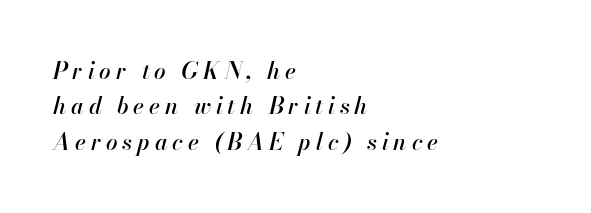
{"italic": "yes", "lean": "right", "slant_degrees": 13, "underline": "no", "align": "left", "line_spacing": "normal", "line_spacing_ratio": 1.54, "letter_spacing": "wide", "letter_spacing_em": 0.21, "glyph_px": 23}
